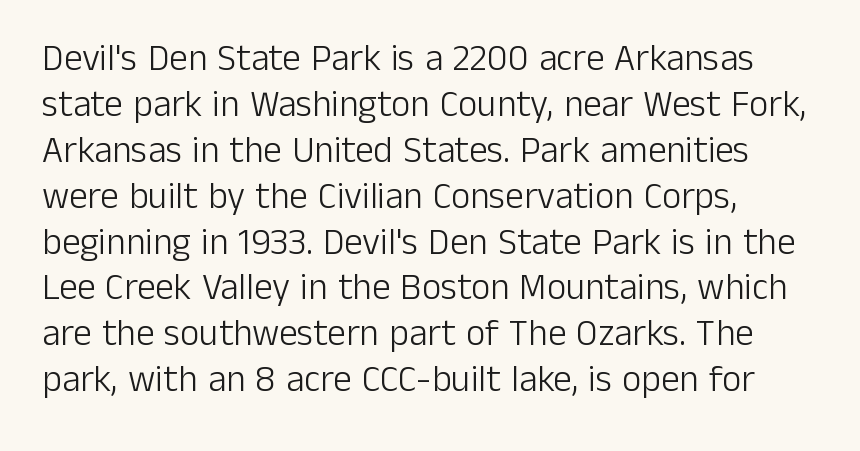
The image shows 37 px light sans-serif type, upright; set left-aligned, line spacing 1.24x, normal letter spacing, not underlined; low stroke contrast and a medium x-height.
